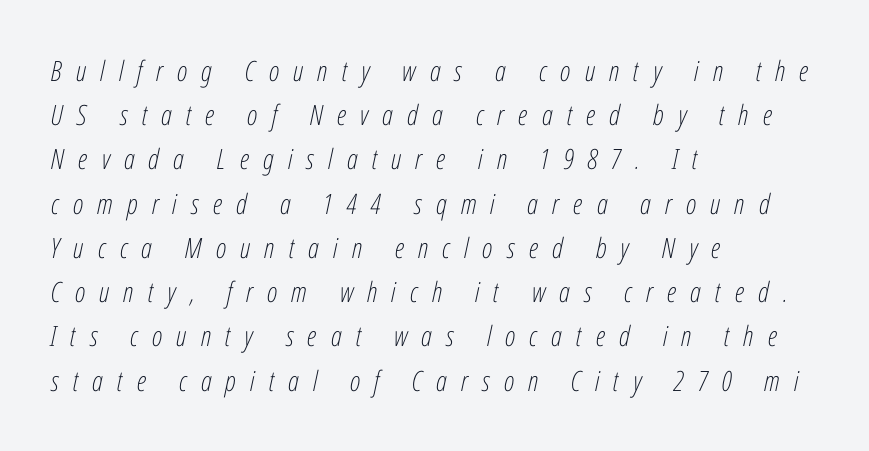
Glyph-to-glyph distance is far greater than everyday printed text. Just letters on the line, the space beneath them empty. Character widths vary here, with narrow letters taking less room than wide ones. Casual observation: everything's shoved over to the left. The lettering tilts uniformly, giving the passage an italic look.
